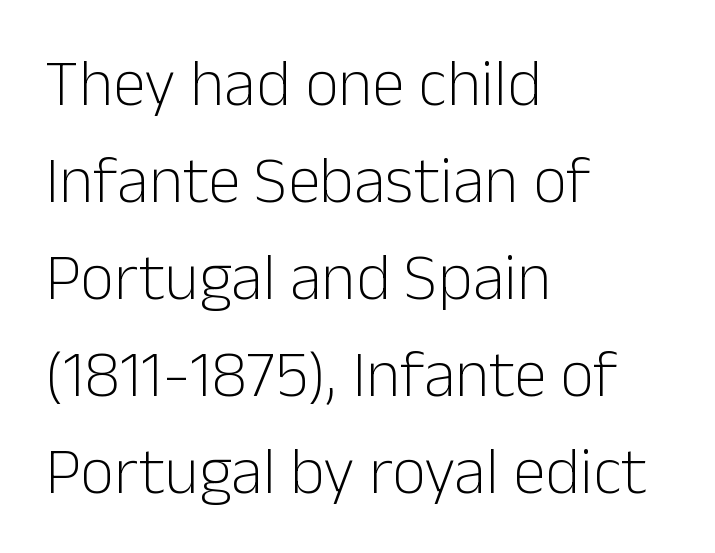
Q: Is the text bold? A: No.
Q: Is the text italic (slanted)? A: No, it is upright.
Q: Is the typeface a serif or a sans-serif typeface? A: Sans-serif.
Q: Is the text underlined? A: No.
Q: How is the paragraph aligned? A: Left-aligned.
Q: Is the spacing between letters normal or unusually wide? A: Normal.
Q: Is the spacing between lines tight, normal or loose? A: Normal.
Q: Width (condensed, normal, or wide)? A: Normal.
Q: Stroke contrast? A: Low.
Q: x-height? A: Medium.
Q: Monospaced? A: No.
